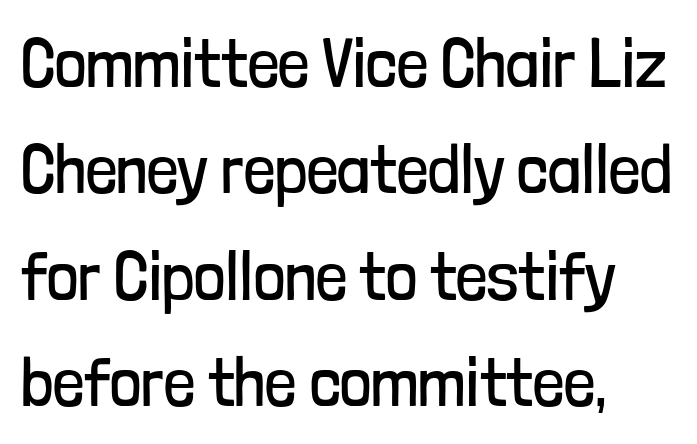
{"serif": "no", "italic": "no", "bold": "no", "weight": "regular", "width": "condensed", "stroke_contrast": "low", "x_height": "medium", "monospaced": "no", "underline": "no", "align": "left", "line_spacing": "normal", "line_spacing_ratio": 1.54, "letter_spacing": "normal", "letter_spacing_em": 0.0, "glyph_px": 69}
